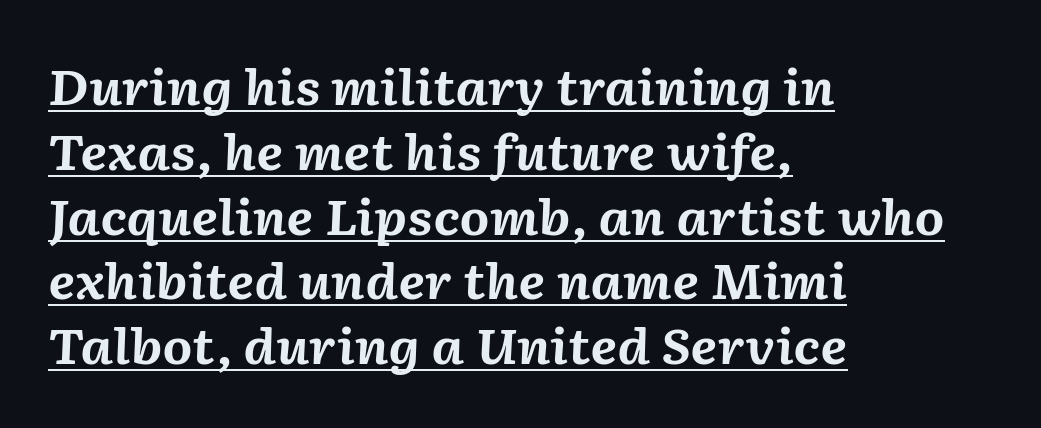
The letters are slanted; this is an italic face. Teacher's note: observe the even left margin — that is flush-left alignment. The rendering uses the underline text-decoration. In terms of leading, this rendering sits right in the middle. Looks like regular typesetting: each glyph gets only the width it needs. You could call the tracking neutral — neither tight nor loose.
